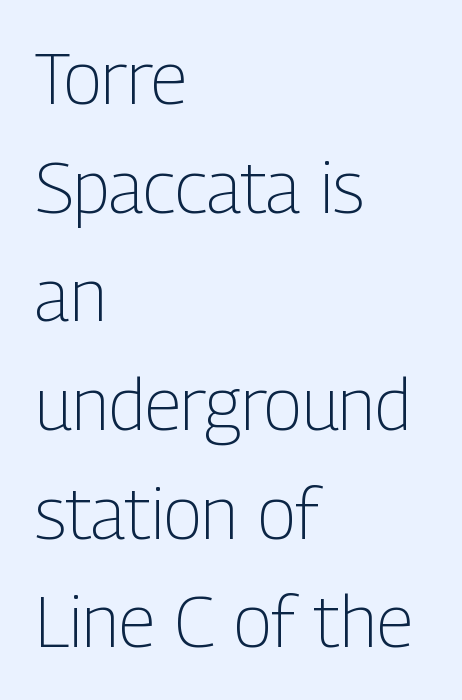
Q: Is the text bold? A: No.
Q: Is the text italic (slanted)? A: No, it is upright.
Q: Is the typeface a serif or a sans-serif typeface? A: Sans-serif.
Q: Is the text underlined? A: No.
Q: How is the paragraph aligned? A: Left-aligned.
Q: Is the spacing between letters normal or unusually wide? A: Normal.
Q: Is the spacing between lines tight, normal or loose? A: Normal.
Q: Width (condensed, normal, or wide)? A: Condensed.
Q: Stroke contrast? A: Low.
Q: x-height? A: Medium.
Q: Monospaced? A: No.
